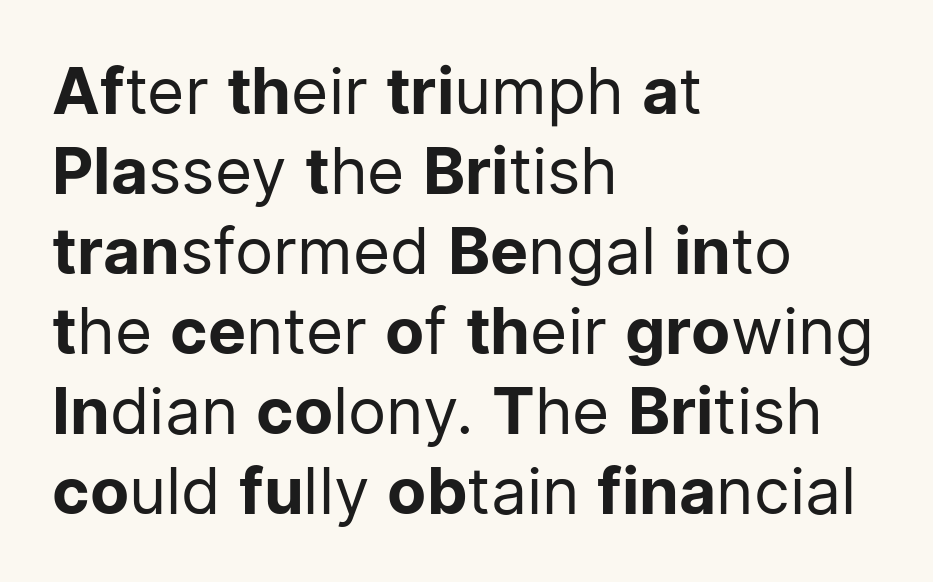
Q: Is the text bold? A: No.
Q: Is the text italic (slanted)? A: No, it is upright.
Q: Is the typeface a serif or a sans-serif typeface? A: Sans-serif.
Q: Is the text underlined? A: No.
Q: How is the paragraph aligned? A: Left-aligned.
Q: Is the spacing between letters normal or unusually wide? A: Normal.
Q: Is the spacing between lines tight, normal or loose? A: Normal.
Q: Width (condensed, normal, or wide)? A: Normal.
Q: Stroke contrast? A: Low.
Q: x-height? A: Medium.
Q: Monospaced? A: No.
